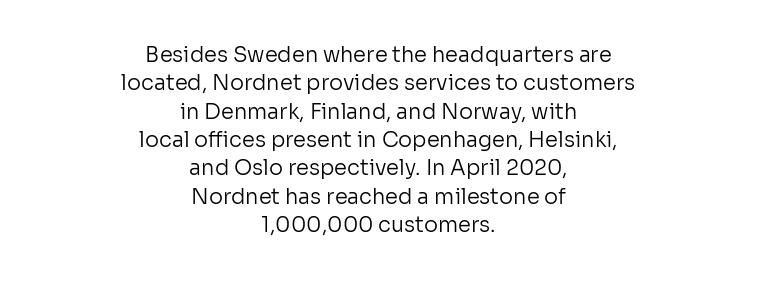
{"italic": "no", "bold": "no", "underline": "no", "align": "center", "line_spacing": "normal", "line_spacing_ratio": 1.35, "letter_spacing": "normal", "letter_spacing_em": 0.0, "glyph_px": 21}
